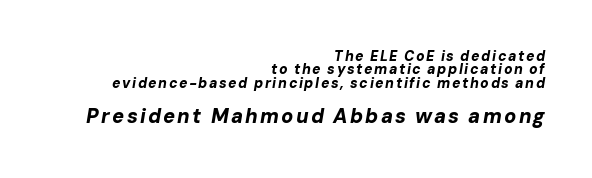
The image shows 20 px bold type, italic (leaning right); set right-aligned, tight line spacing (0.96x), not underlined; the second (bottom) block is 1.43x larger.
